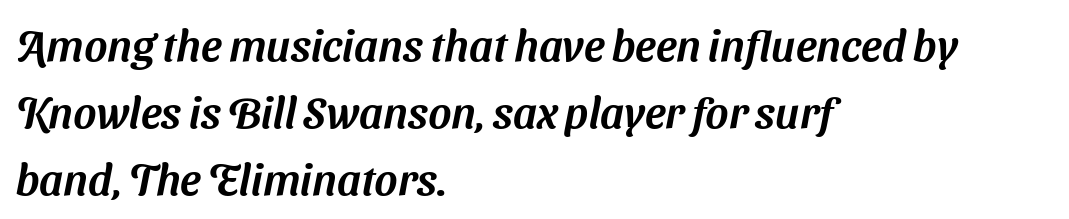
{"serif": "no", "width": "normal", "stroke_contrast": "medium", "x_height": "medium", "monospaced": "no", "underline": "no", "align": "left", "line_spacing": "normal", "line_spacing_ratio": 1.52, "letter_spacing": "normal", "letter_spacing_em": 0.0, "glyph_px": 44}
